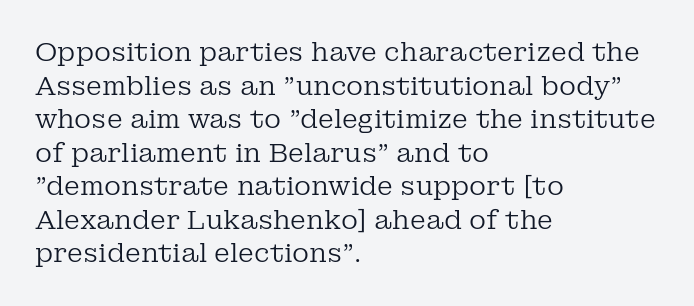
Interline gaps are of average width in this sample. In terms of posture, this sample is upright. Teacher's note: observe the even left margin — that is flush-left alignment. The cut favours lightness, reaching ordinary text weight at its darkest.
